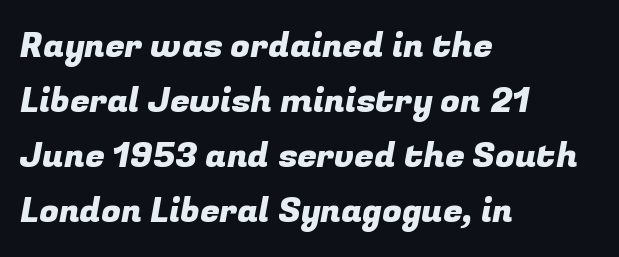
{"serif": "no", "width": "normal", "stroke_contrast": "low", "x_height": "medium", "monospaced": "no", "underline": "no", "align": "left", "line_spacing": "normal", "line_spacing_ratio": 1.57, "letter_spacing": "normal", "letter_spacing_em": 0.0, "glyph_px": 35}
